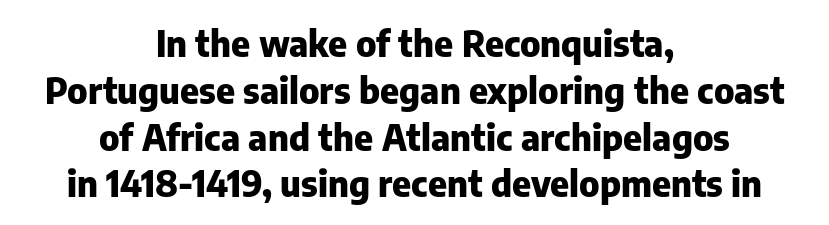
The image shows 36 px heavy sans-serif type, upright; set centered, normal line spacing (1.3x), normal letter spacing, not underlined; low stroke contrast and a medium x-height.
